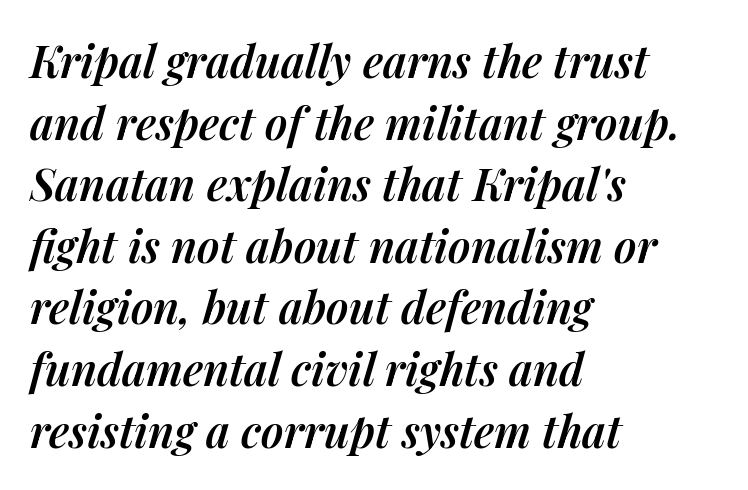
The characters look somewhat weighty, a semibold short of true bold. A normal amount of white space separates one row of letters from the next. Note the varied advance widths — an 'i' is clearly narrower than an 'm'. If you drew a ruler down the left edge, every line would touch it.
